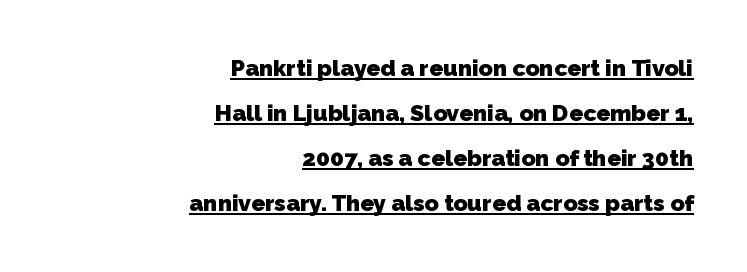
The image shows 23 px bold type; set right-aligned, loose line spacing (1.96x), normal letter spacing, underlined.
